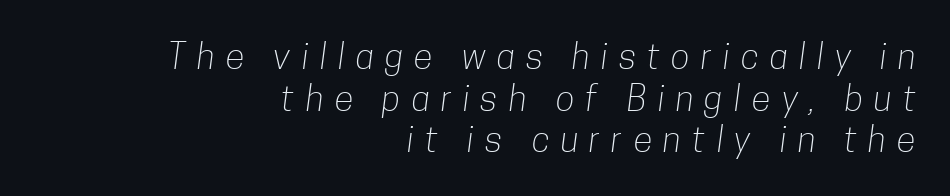
The image shows 35 px light, condensed sans-serif type; set right-aligned, line spacing 1.19x, unusually wide letter spacing (+0.32 em), not underlined; low stroke contrast and a medium x-height.
